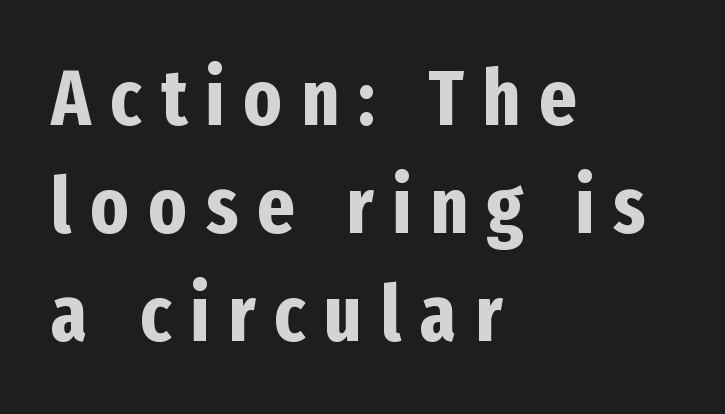
Q: Is the text bold? A: Yes.
Q: Is the text italic (slanted)? A: No, it is upright.
Q: Is the typeface a serif or a sans-serif typeface? A: Sans-serif.
Q: Is the text underlined? A: No.
Q: How is the paragraph aligned? A: Left-aligned.
Q: Is the spacing between letters normal or unusually wide? A: Unusually wide.
Q: Is the spacing between lines tight, normal or loose? A: Normal.
Q: Width (condensed, normal, or wide)? A: Condensed.
Q: Stroke contrast? A: Low.
Q: x-height? A: Medium.
Q: Monospaced? A: No.
